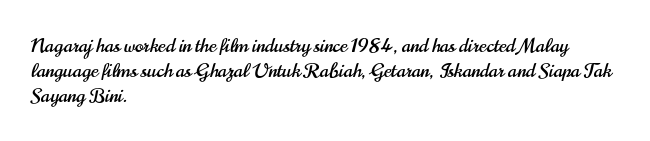
The image shows 20 px text type; set left-aligned, line spacing 1.24x, normal letter spacing, not underlined.
